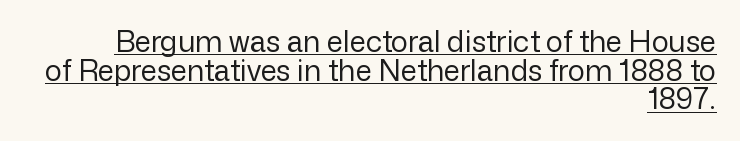
Q: Is the text bold? A: No.
Q: Is the text italic (slanted)? A: No, it is upright.
Q: Is the typeface a serif or a sans-serif typeface? A: Sans-serif.
Q: Is the text underlined? A: Yes.
Q: How is the paragraph aligned? A: Right-aligned.
Q: Is the spacing between letters normal or unusually wide? A: Normal.
Q: Is the spacing between lines tight, normal or loose? A: Tight.
Q: Width (condensed, normal, or wide)? A: Normal.
Q: Stroke contrast? A: Low.
Q: x-height? A: Medium.
Q: Monospaced? A: No.
